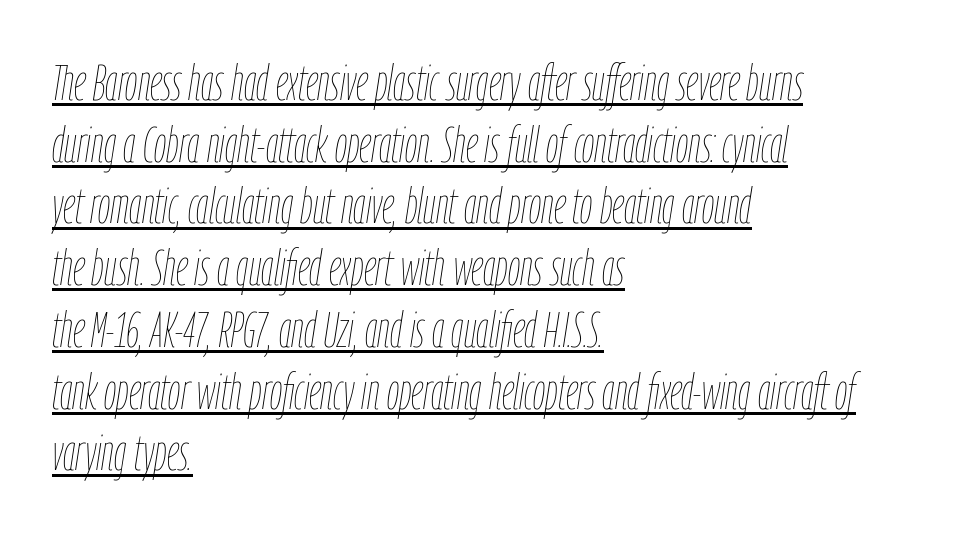
The face looks like a standard text weight, possibly lighter. The rendering uses a moderate line-height, typical for paragraphs. Underline: present. The paragraph shown leans on its left margin. The whole block is typeset with a tilt.
